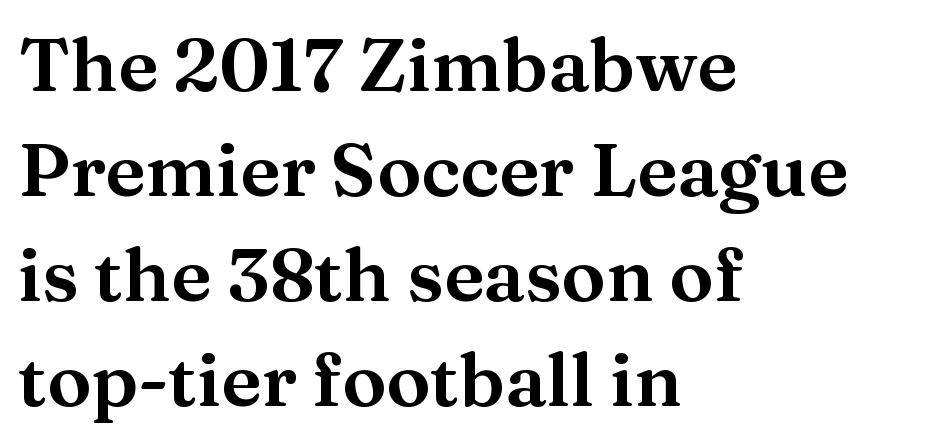
The image shows 74 px wide serif type, upright; set left-aligned, normal line spacing (1.42x), normal letter spacing, not underlined; medium stroke contrast and a medium x-height.
